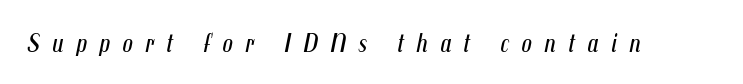
The image shows 26 px text type, italic (leaning right); set unusually wide letter spacing (+0.47 em), not underlined.
